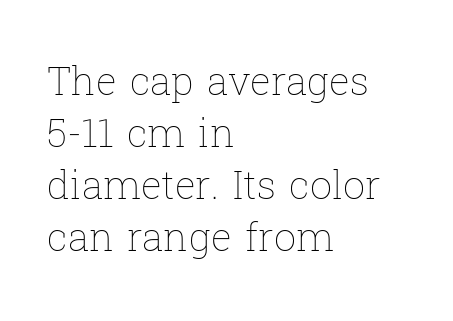
The face used here is proportionally spaced, like ordinary book or web type. If you drew a ruler down the left edge, every line would touch it. The letters look calm and open, with moderate or lighter stems. A roman cut, with each character standing at attention. The type is set solid horizontally, with unmodified tracking.
